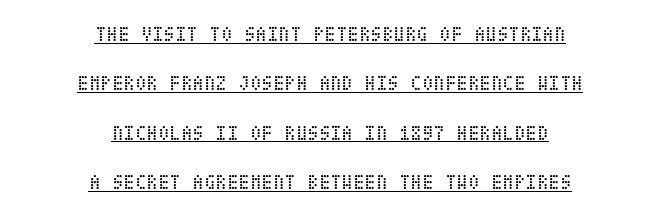
Q: Is the text bold? A: No.
Q: Is the text italic (slanted)? A: No, it is upright.
Q: Is the text underlined? A: Yes.
Q: How is the paragraph aligned? A: Centered.
Q: Is the spacing between letters normal or unusually wide? A: Normal.
Q: Is the spacing between lines tight, normal or loose? A: Loose.
